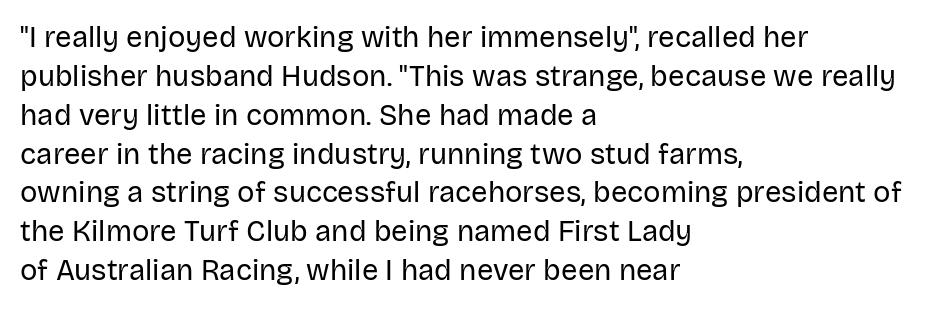
Q: Is the text bold? A: No.
Q: Is the text italic (slanted)? A: No, it is upright.
Q: Is the typeface a serif or a sans-serif typeface? A: Sans-serif.
Q: Is the text underlined? A: No.
Q: How is the paragraph aligned? A: Left-aligned.
Q: Is the spacing between letters normal or unusually wide? A: Normal.
Q: Is the spacing between lines tight, normal or loose? A: Normal.
Q: Width (condensed, normal, or wide)? A: Normal.
Q: Stroke contrast? A: Low.
Q: x-height? A: Large.
Q: Monospaced? A: No.
